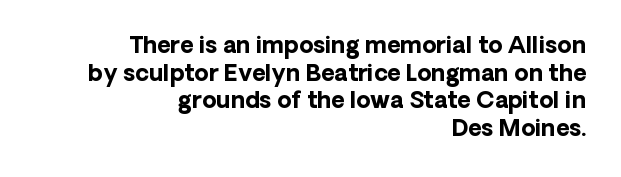
The image shows 23 px bold type, upright; set right-aligned, line spacing 1.2x, normal letter spacing, not underlined.
